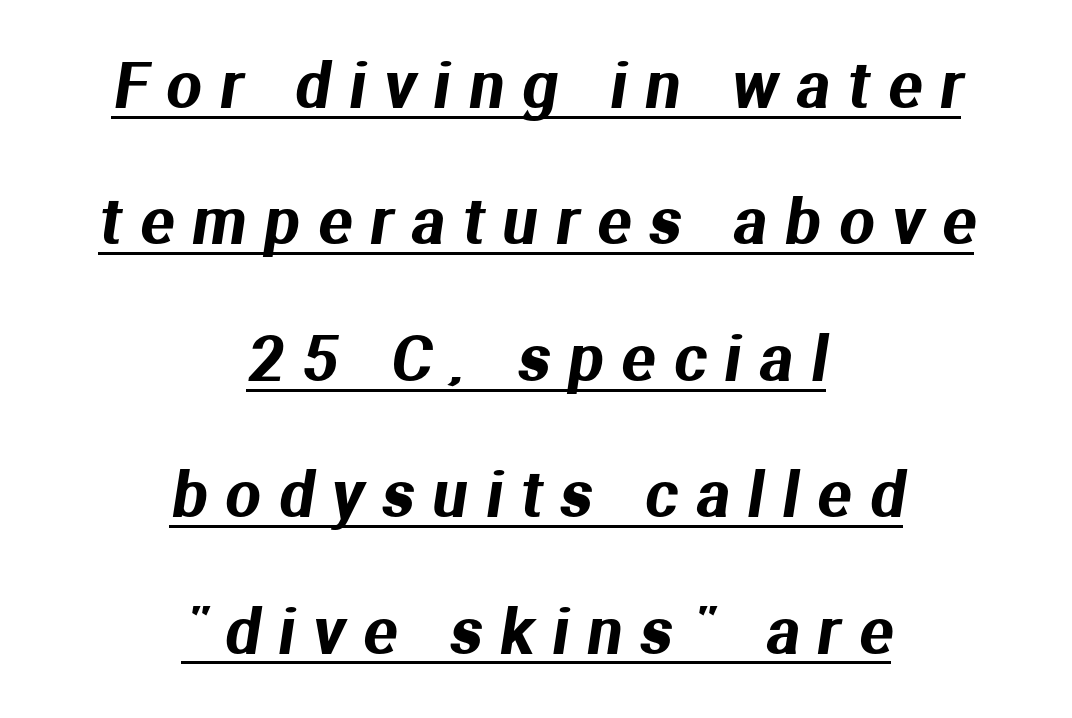
The image shows 62 px sans-serif type; set centered, loose line spacing (2.2x), unusually wide letter spacing (+0.3 em), underlined; medium stroke contrast and a medium x-height.
